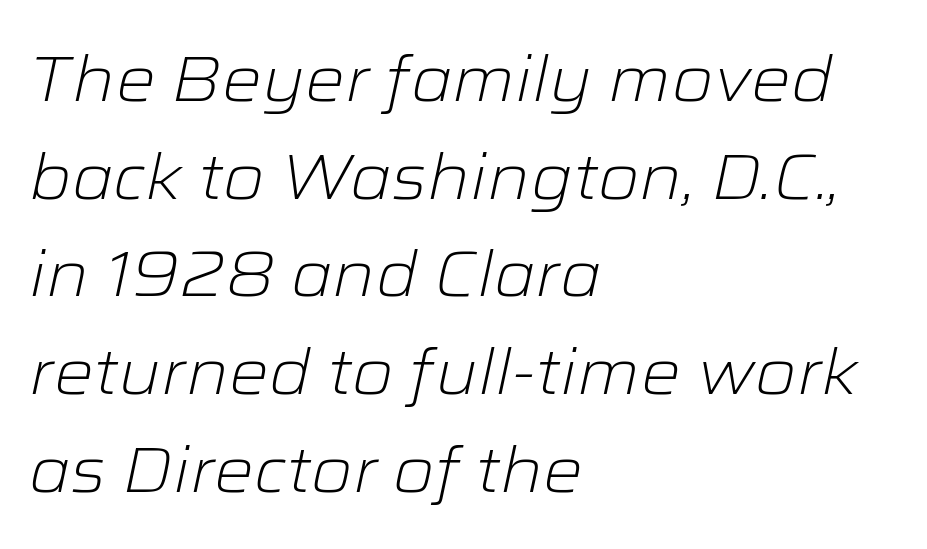
The image shows 63 px light, wide type, italic (leaning right); set left-aligned, normal line spacing (1.55x), normal letter spacing, not underlined; low stroke contrast and a medium x-height.
